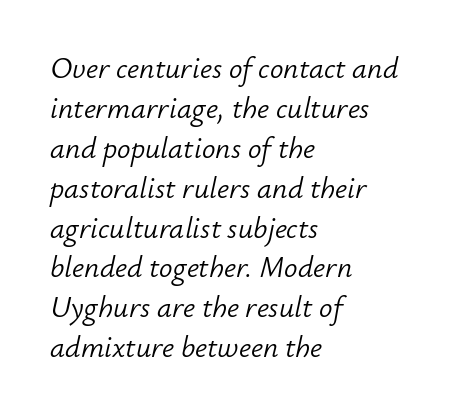
{"italic": "yes", "lean": "right", "slant_degrees": 12, "bold": "no", "weight": "light", "width": "normal", "stroke_contrast": "low", "x_height": "small", "monospaced": "no", "underline": "no", "align": "left", "line_spacing": "normal", "line_spacing_ratio": 1.33, "letter_spacing": "normal", "letter_spacing_em": 0.0, "glyph_px": 30}
